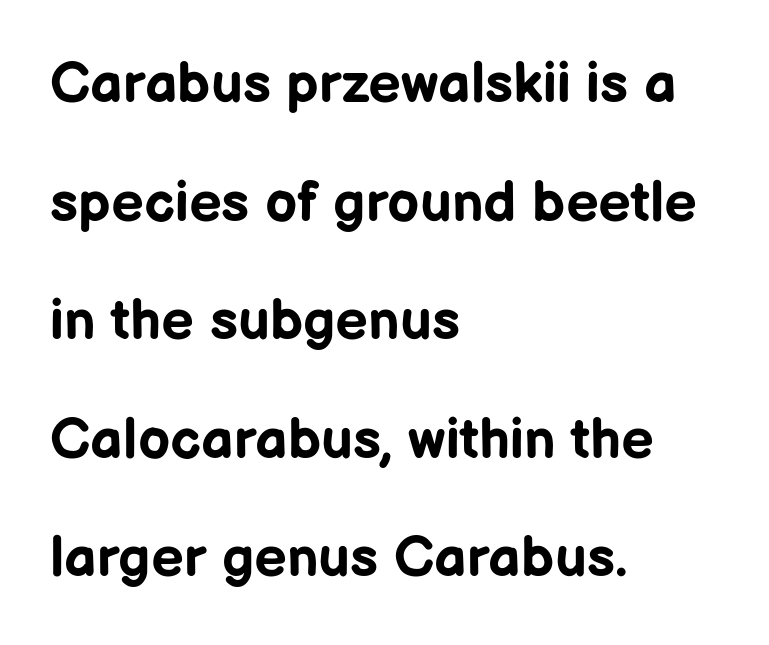
{"serif": "no", "italic": "no", "bold": "yes", "weight": "bold", "width": "normal", "stroke_contrast": "low", "x_height": "medium", "monospaced": "no", "underline": "no", "align": "left", "line_spacing": "loose", "line_spacing_ratio": 2.08, "letter_spacing": "normal", "letter_spacing_em": 0.0, "glyph_px": 57}
